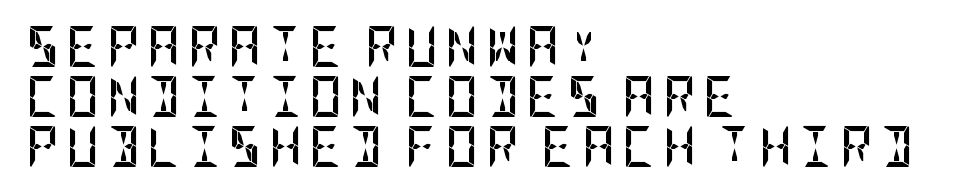
Q: Is the text bold? A: Yes.
Q: Is the text italic (slanted)? A: No, it is upright.
Q: Is the typeface a serif or a sans-serif typeface? A: Sans-serif.
Q: Is the text underlined? A: No.
Q: How is the paragraph aligned? A: Left-aligned.
Q: Width (condensed, normal, or wide)? A: Condensed.
Q: Stroke contrast? A: Low.
Q: x-height? A: Large.
